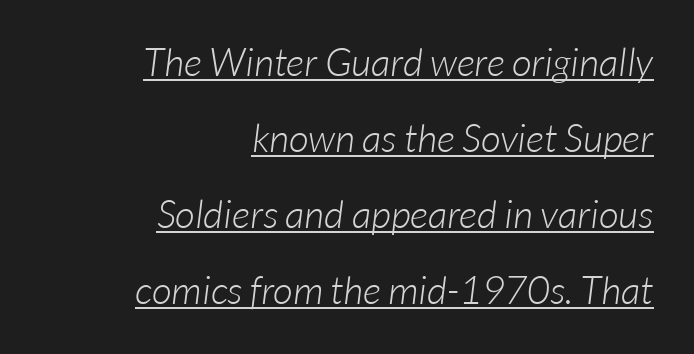
{"serif": "no", "bold": "no", "weight": "light", "width": "normal", "stroke_contrast": "low", "x_height": "medium", "monospaced": "no", "underline": "yes", "align": "right", "line_spacing": "loose", "line_spacing_ratio": 1.95, "letter_spacing": "normal", "letter_spacing_em": 0.0, "glyph_px": 39}
